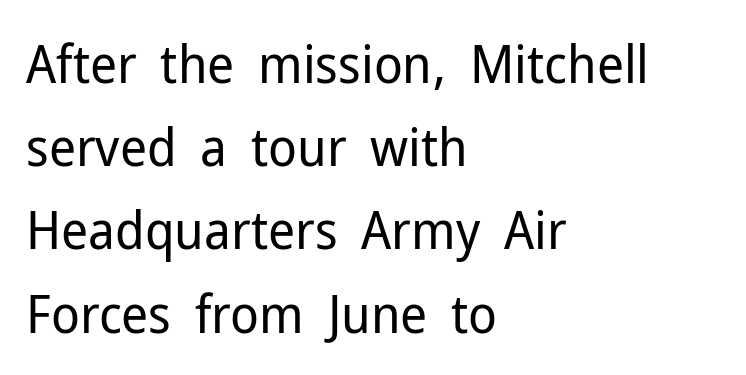
The image shows 53 px regular-weight sans-serif type, upright; set left-aligned, normal line spacing (1.57x), normal letter spacing, not underlined; low stroke contrast and a medium x-height.
